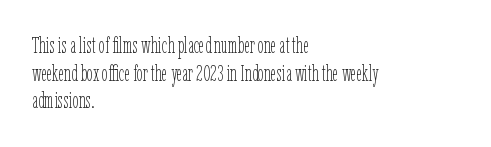
{"italic": "no", "bold": "no", "underline": "no", "align": "left", "line_spacing": "normal", "line_spacing_ratio": 1.26, "letter_spacing": "normal", "letter_spacing_em": 0.0, "glyph_px": 22}
